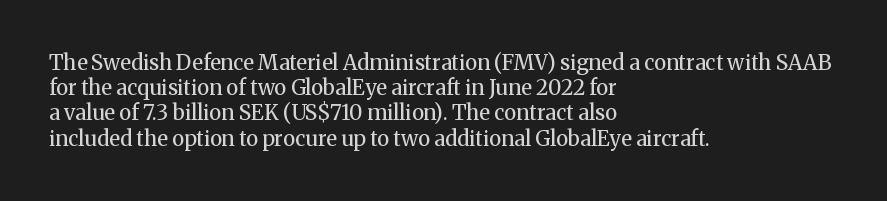
The image shows 21 px text type, upright; set left-aligned, line spacing 1.2x, normal letter spacing, not underlined.
